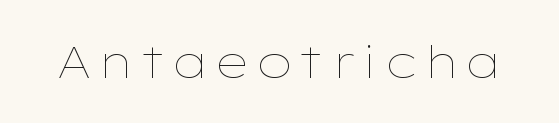
{"italic": "no", "bold": "no", "weight": "thin", "width": "wide", "stroke_contrast": "low", "x_height": "medium", "monospaced": "no", "underline": "no", "glyph_px": 44}
